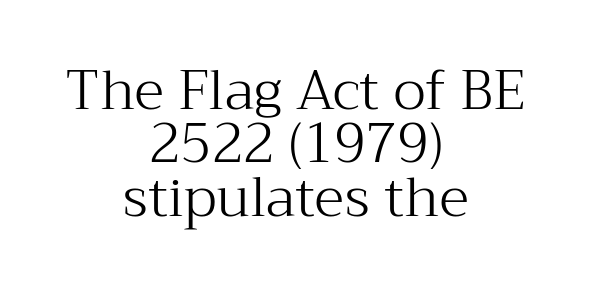
Q: Is the text bold? A: No.
Q: Is the text italic (slanted)? A: No, it is upright.
Q: Is the typeface a serif or a sans-serif typeface? A: Serif.
Q: Is the text underlined? A: No.
Q: How is the paragraph aligned? A: Centered.
Q: Is the spacing between letters normal or unusually wide? A: Normal.
Q: Is the spacing between lines tight, normal or loose? A: Tight.
Q: Width (condensed, normal, or wide)? A: Normal.
Q: Stroke contrast? A: Medium.
Q: x-height? A: Medium.
Q: Monospaced? A: No.
